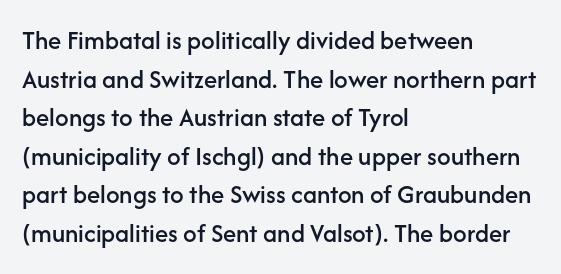
The image shows 27 px text type, upright; set left-aligned, normal line spacing (1.43x), normal letter spacing, not underlined.
